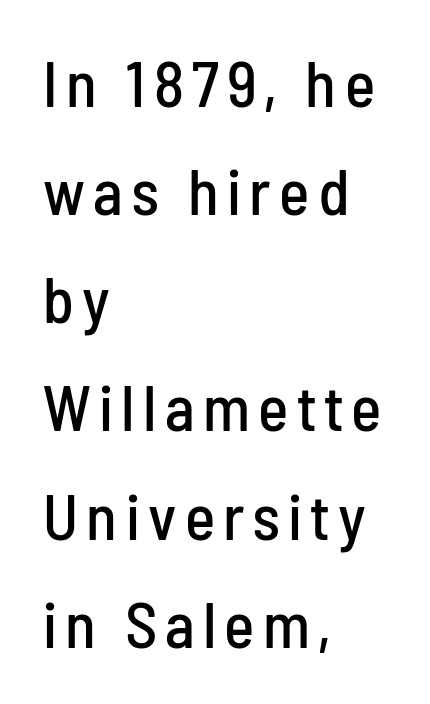
Beneath every word, the page is bare. This rendering uses left alignment, leaving the right contour irregular. Ordinary non-slanted type is in use. Honestly, the row spacing looks completely unremarkable. Is this a fixed-width face? No — the glyphs have proportional, varying widths.
